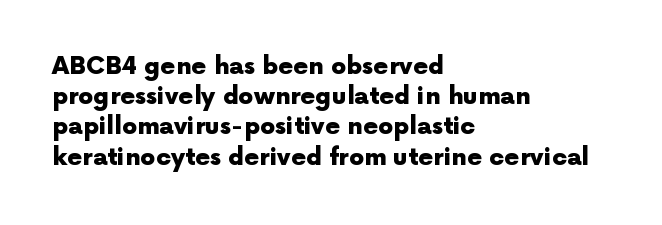
The ragged edge is on the right, which tells us the setting is flush left. The space beneath each line is pristine and unruled. This rendering leaves character spacing at its baseline value. The passage shown stacks its lines at a standard gap. Italic? Not at all — the glyphs are vertical. Emphasis by weight is at full strength: bold.
